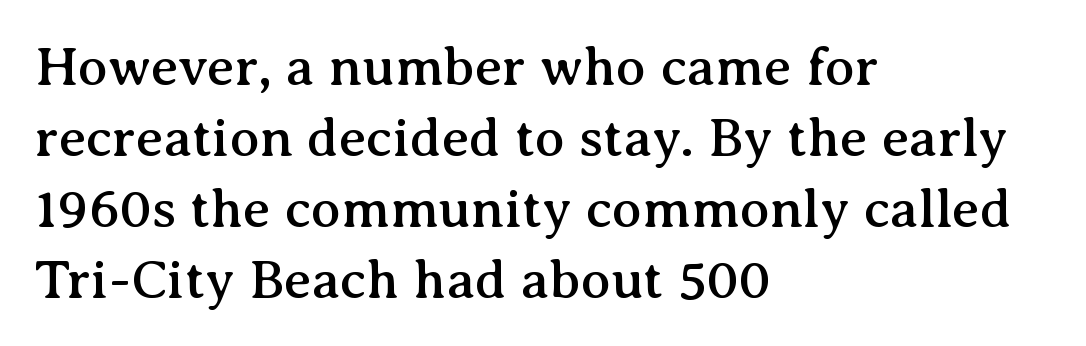
{"serif": "yes", "italic": "no", "width": "normal", "stroke_contrast": "medium", "x_height": "medium", "monospaced": "no", "underline": "no", "align": "left", "line_spacing": "normal", "line_spacing_ratio": 1.29, "letter_spacing": "normal", "letter_spacing_em": 0.0, "glyph_px": 55}
